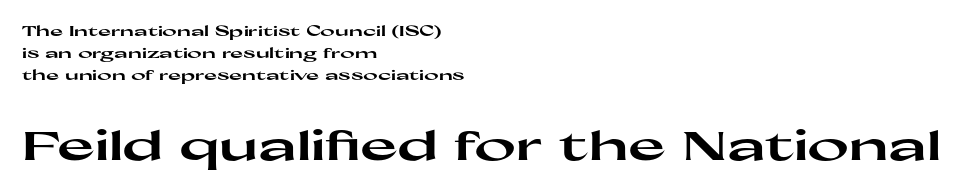
The passage shown is typeset with a sans-serif family. The gaps between neighbouring characters are ordinary and unremarkable. Style check: upright. Interline gaps are of average width in this sample. Underlining? Definitely not there. Compared with an ordinary text face, these strokes are far heavier — a full bold.
